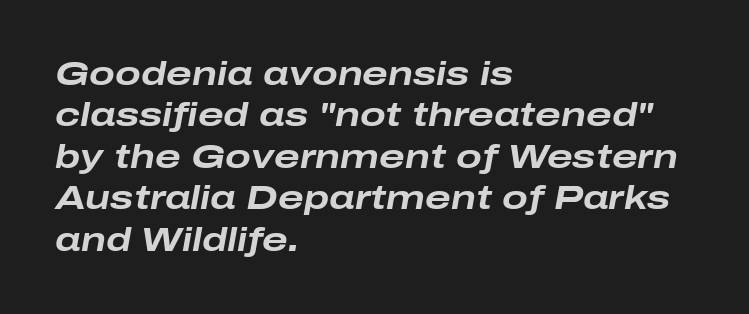
The image shows 34 px bold, wide type, italic (leaning right); set left-aligned, line spacing 1.22x, normal letter spacing, not underlined; low stroke contrast and a medium x-height.
